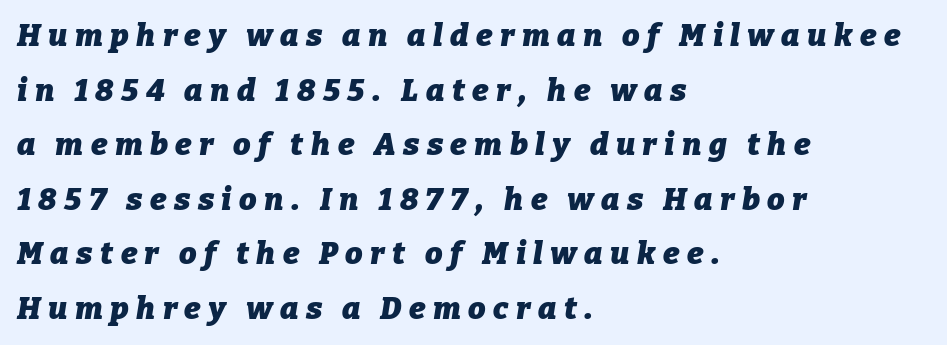
Q: Is the text bold? A: Yes.
Q: Is the text italic (slanted)? A: Yes, it leans right by about 9 degrees.
Q: Is the text underlined? A: No.
Q: How is the paragraph aligned? A: Left-aligned.
Q: Is the spacing between letters normal or unusually wide? A: Unusually wide.
Q: Width (condensed, normal, or wide)? A: Normal.
Q: Stroke contrast? A: Low.
Q: x-height? A: Medium.
Q: Monospaced? A: No.
